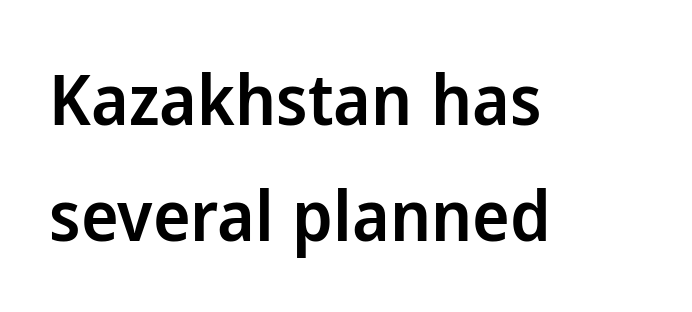
{"serif": "no", "italic": "no", "bold": "semi", "weight": "semibold", "width": "normal", "stroke_contrast": "low", "x_height": "medium", "monospaced": "no", "underline": "no", "align": "left", "line_spacing": "normal", "line_spacing_ratio": 1.64, "letter_spacing": "normal", "letter_spacing_em": 0.0, "glyph_px": 71}
